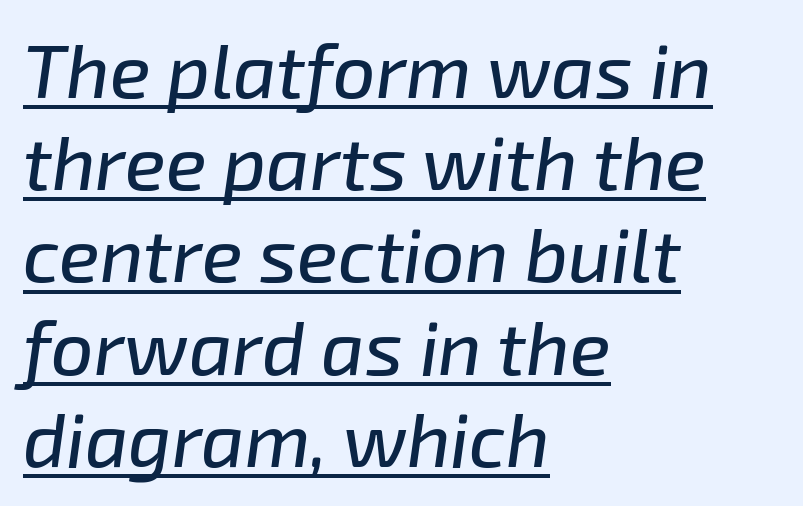
Q: Is the text italic (slanted)? A: Yes, it leans right by about 8 degrees.
Q: Is the text underlined? A: Yes.
Q: How is the paragraph aligned? A: Left-aligned.
Q: Is the spacing between letters normal or unusually wide? A: Normal.
Q: Width (condensed, normal, or wide)? A: Normal.
Q: Stroke contrast? A: Low.
Q: x-height? A: Medium.
Q: Monospaced? A: No.
